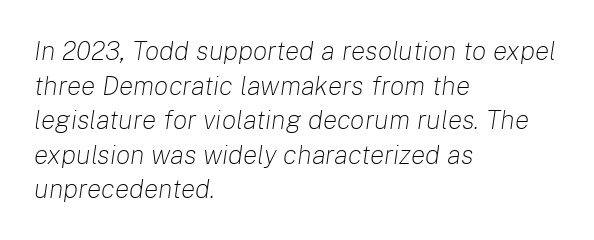
The image shows 27 px text type, italic (leaning right); set left-aligned, normal line spacing (1.28x), normal letter spacing, not underlined.
